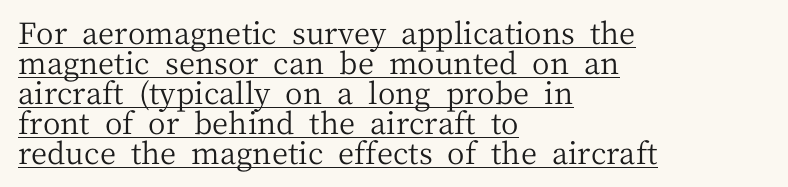
Q: Is the text bold? A: No.
Q: Is the text italic (slanted)? A: No, it is upright.
Q: Is the typeface a serif or a sans-serif typeface? A: Serif.
Q: Is the text underlined? A: Yes.
Q: How is the paragraph aligned? A: Left-aligned.
Q: Is the spacing between letters normal or unusually wide? A: Normal.
Q: Is the spacing between lines tight, normal or loose? A: Tight.
Q: Width (condensed, normal, or wide)? A: Normal.
Q: Stroke contrast? A: Medium.
Q: x-height? A: Medium.
Q: Monospaced? A: No.
